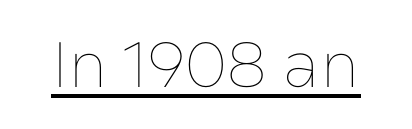
The image shows 64 px thin type, upright; set normal letter spacing, underlined; low stroke contrast and a medium x-height.
